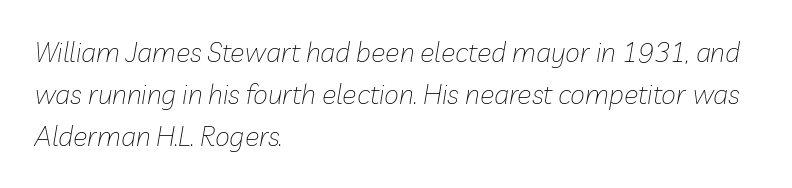
Q: Is the text bold? A: No.
Q: Is the text italic (slanted)? A: Yes, it leans right by about 10 degrees.
Q: Is the text underlined? A: No.
Q: How is the paragraph aligned? A: Left-aligned.
Q: Is the spacing between letters normal or unusually wide? A: Normal.
Q: Is the spacing between lines tight, normal or loose? A: Normal.
